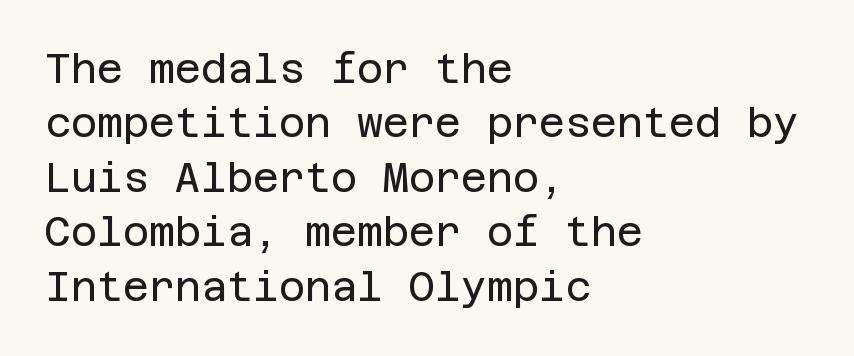
Q: Is the text bold? A: No.
Q: Is the text italic (slanted)? A: No, it is upright.
Q: Is the typeface a serif or a sans-serif typeface? A: Sans-serif.
Q: Is the text underlined? A: No.
Q: How is the paragraph aligned? A: Left-aligned.
Q: Is the spacing between letters normal or unusually wide? A: Normal.
Q: Is the spacing between lines tight, normal or loose? A: Normal.
Q: Width (condensed, normal, or wide)? A: Normal.
Q: Stroke contrast? A: Low.
Q: x-height? A: Large.
